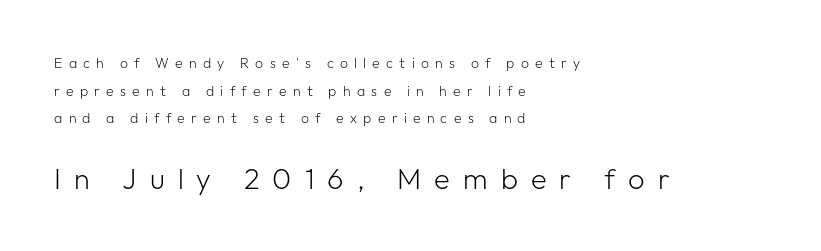
{"serif": "no", "italic": "no", "bold": "no", "weight": "light", "width": "normal", "stroke_contrast": "low", "x_height": "medium", "monospaced": "no", "underline": "no", "align": "left", "line_spacing": "loose", "line_spacing_ratio": 1.97, "letter_spacing": "wide", "letter_spacing_em": 0.45, "larger_block": "second", "size_ratio": 2.07, "glyph_px": 29}
